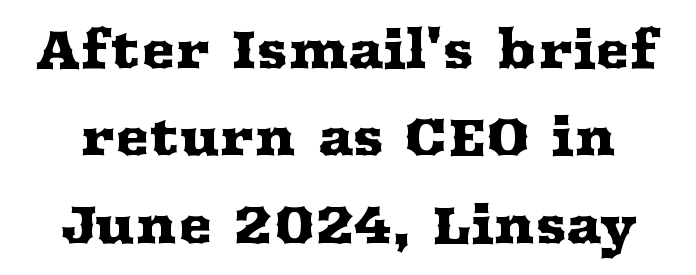
Q: Is the text italic (slanted)? A: No, it is upright.
Q: Is the typeface a serif or a sans-serif typeface? A: Serif.
Q: Is the text underlined? A: No.
Q: Is the spacing between letters normal or unusually wide? A: Normal.
Q: Is the spacing between lines tight, normal or loose? A: Normal.
Q: Width (condensed, normal, or wide)? A: Wide.
Q: Stroke contrast? A: Medium.
Q: x-height? A: Medium.
Q: Monospaced? A: No.
